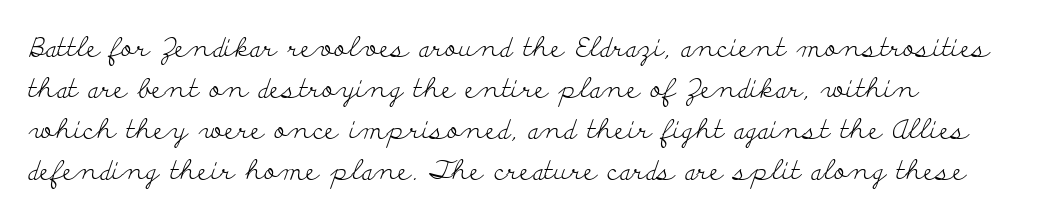
The characters are drawn with everyday or finer stroke widths. Notice how descenders clear the ascenders below comfortably — that's standard leading. Caption: standard tracking, unaltered. The area under the type is left untouched.
